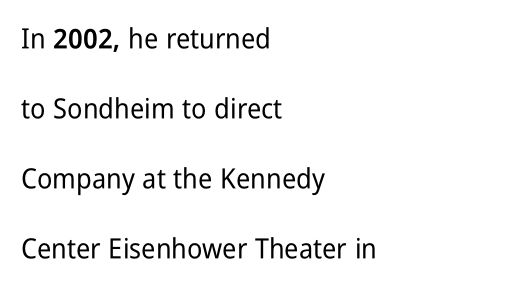
The image shows 28 px condensed sans-serif type, upright; set left-aligned, loose line spacing (2.5x), normal letter spacing, not underlined; low stroke contrast and a medium x-height.
